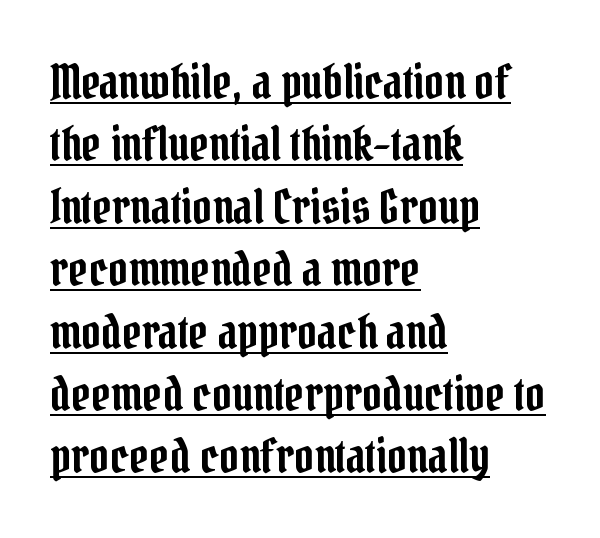
{"serif": "yes", "italic": "no", "width": "condensed", "stroke_contrast": "low", "x_height": "medium", "monospaced": "no", "underline": "yes", "align": "left", "line_spacing": "normal", "line_spacing_ratio": 1.3, "letter_spacing": "normal", "letter_spacing_em": 0.0, "glyph_px": 48}
